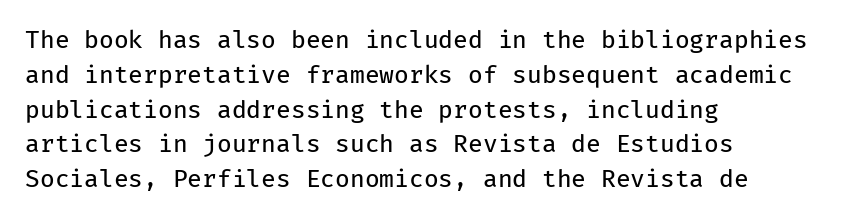
Q: Is the text bold? A: No.
Q: Is the text italic (slanted)? A: No, it is upright.
Q: Is the text underlined? A: No.
Q: How is the paragraph aligned? A: Left-aligned.
Q: Is the spacing between letters normal or unusually wide? A: Normal.
Q: Is the spacing between lines tight, normal or loose? A: Normal.
